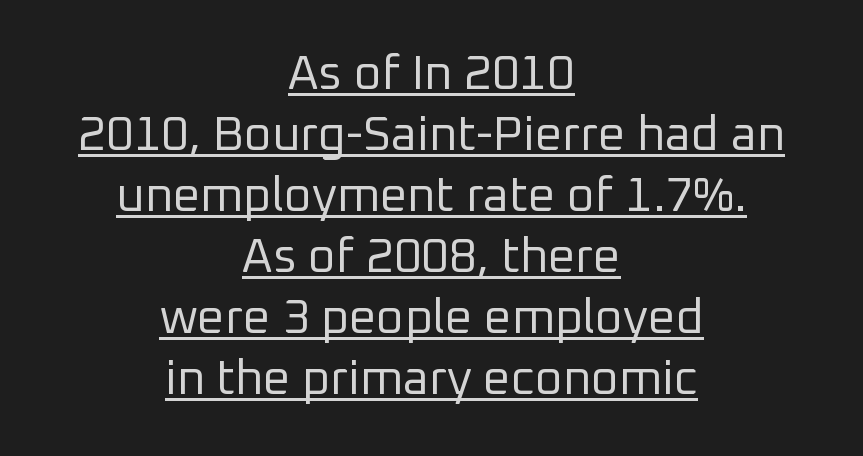
{"serif": "no", "italic": "no", "bold": "no", "weight": "regular", "width": "normal", "stroke_contrast": "low", "x_height": "medium", "monospaced": "no", "underline": "yes", "align": "center", "line_spacing": "normal", "line_spacing_ratio": 1.27, "letter_spacing": "normal", "letter_spacing_em": 0.0, "glyph_px": 48}
